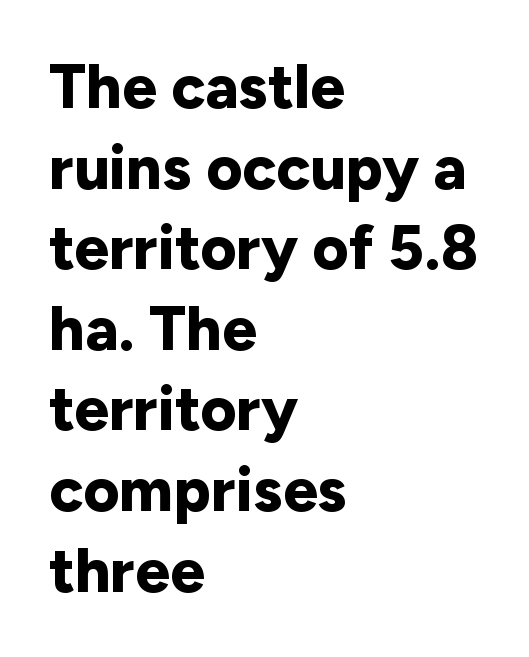
{"serif": "no", "italic": "no", "bold": "yes", "weight": "bold", "width": "normal", "stroke_contrast": "low", "x_height": "medium", "monospaced": "no", "underline": "no", "align": "left", "line_spacing": "normal", "line_spacing_ratio": 1.3, "letter_spacing": "normal", "letter_spacing_em": 0.0, "glyph_px": 62}
